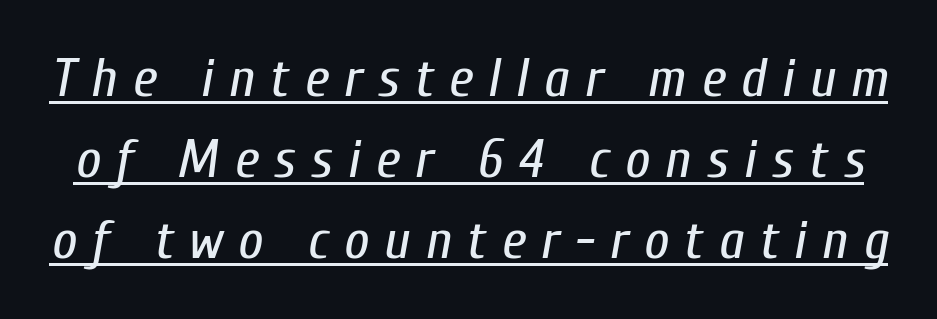
Nothing heavy about these letters — not bold at all. Is the letter spacing exaggerated? Yes — the characters are pushed far apart. The rendering uses natural spacing where letterforms have individual widths. Check the space under the baseline: a stroke is drawn there.
